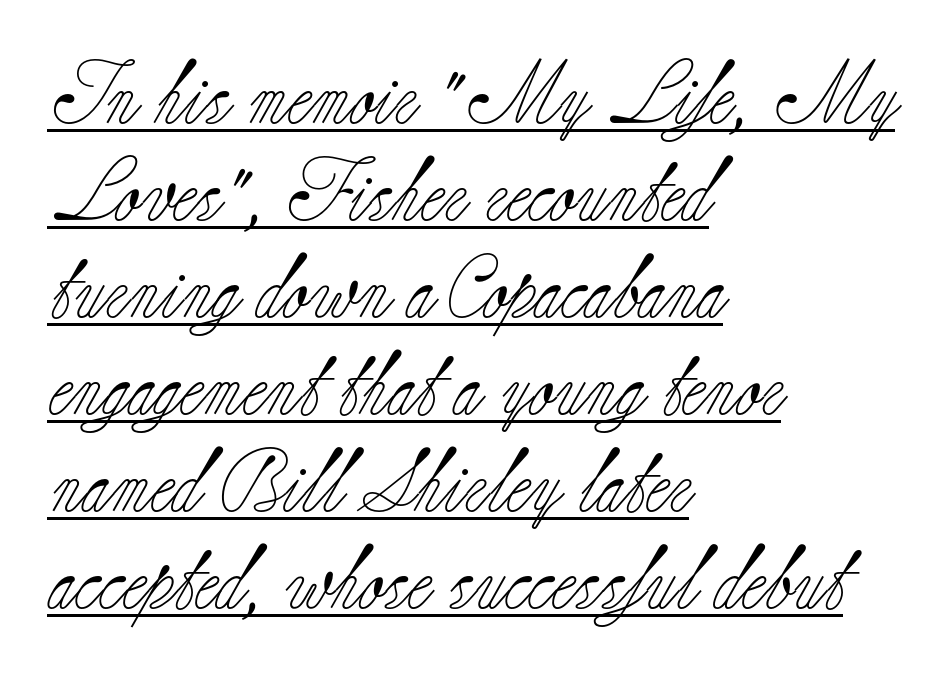
Caption: lettering with a line underneath. The cut favours lightness, reaching ordinary text weight at its darkest. The passage shown stacks its lines at a standard gap. This sample has the flowing, uneven cadence of proportional lettering. I'd call this a serif setting — the letters wear small feet. Tracking here is standard; glyphs follow each other at the usual distance.
